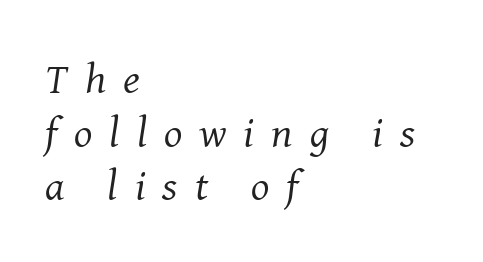
The image shows 43 px regular-weight serif type, italic (leaning right); set left-aligned, normal line spacing (1.25x), unusually wide letter spacing (+0.4 em), not underlined; medium stroke contrast and a medium x-height.
